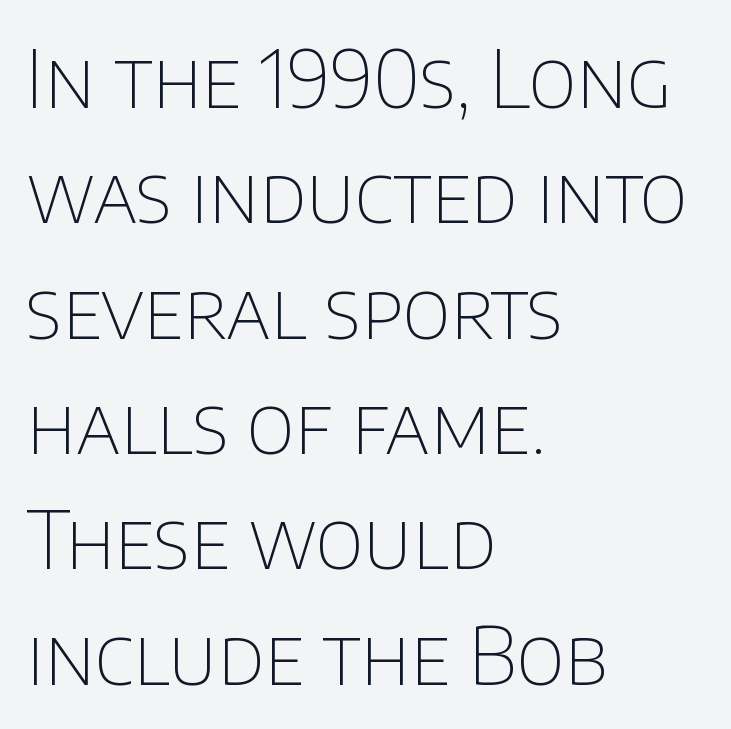
{"serif": "no", "italic": "no", "bold": "no", "weight": "thin", "width": "normal", "stroke_contrast": "low", "x_height": "large", "monospaced": "no", "underline": "no", "align": "left", "line_spacing": "normal", "line_spacing_ratio": 1.46, "letter_spacing": "normal", "letter_spacing_em": 0.0, "glyph_px": 79}
